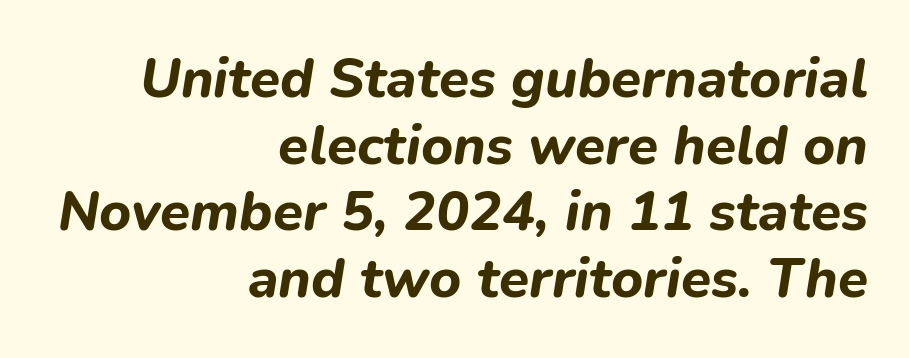
Q: Is the text bold? A: Yes.
Q: Is the text italic (slanted)? A: Yes, it leans right by about 9 degrees.
Q: Is the text underlined? A: No.
Q: How is the paragraph aligned? A: Right-aligned.
Q: Is the spacing between letters normal or unusually wide? A: Normal.
Q: Width (condensed, normal, or wide)? A: Normal.
Q: Stroke contrast? A: Low.
Q: x-height? A: Medium.
Q: Monospaced? A: No.
